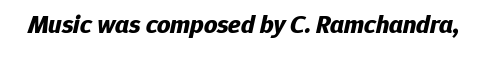
Notice how thick the strokes are: this is what a full bold looks like. Default kerning and tracking; the words read as compact shapes. The words here are not underlined. Slanted lettering throughout.
